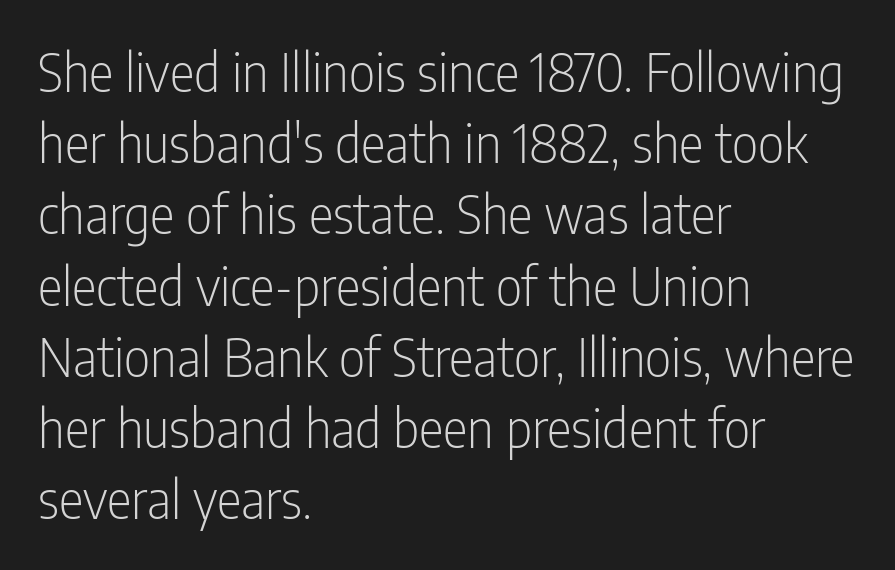
The image shows 52 px light, condensed sans-serif type, upright; set left-aligned, normal line spacing (1.37x), normal letter spacing, not underlined; low stroke contrast and a medium x-height.
